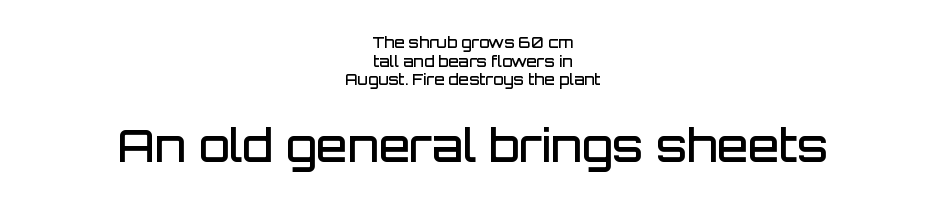
The image shows 45 px semibold sans-serif type, upright; set centered, line spacing 1.24x, normal letter spacing, not underlined; the second (bottom) block is 3.0x larger; low stroke contrast and a large x-height.
